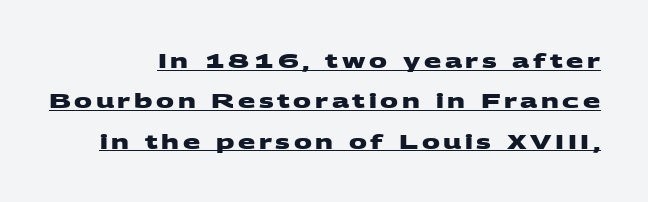
Q: Is the text bold? A: Yes.
Q: Is the text underlined? A: Yes.
Q: How is the paragraph aligned? A: Right-aligned.
Q: Is the spacing between lines tight, normal or loose? A: Loose.
